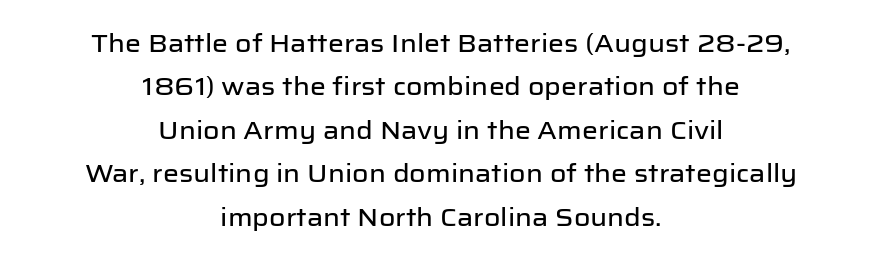
Rule under the text: the space is simply empty. Where is the straight margin? There isn't one; the lines are centered. Posture: upright roman. What stands out about the letter spacing? Nothing — it is the standard amount.
